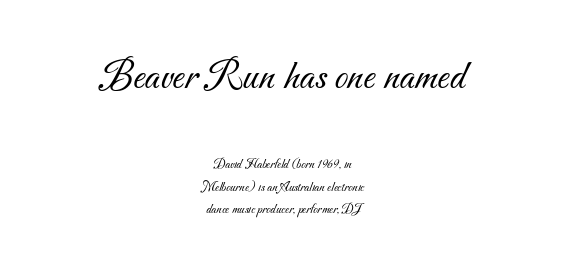
Q: Is the text bold? A: No.
Q: Is the typeface a serif or a sans-serif typeface? A: Sans-serif.
Q: Is the text underlined? A: No.
Q: How is the paragraph aligned? A: Centered.
Q: Is the spacing between letters normal or unusually wide? A: Normal.
Q: Is the spacing between lines tight, normal or loose? A: Normal.
Q: Which block of text is set in a larger size, the first (top) or the second (bottom)? A: The first (top) one.
Q: Width (condensed, normal, or wide)? A: Normal.
Q: Stroke contrast? A: Medium.
Q: x-height? A: Small.
Q: Monospaced? A: No.
